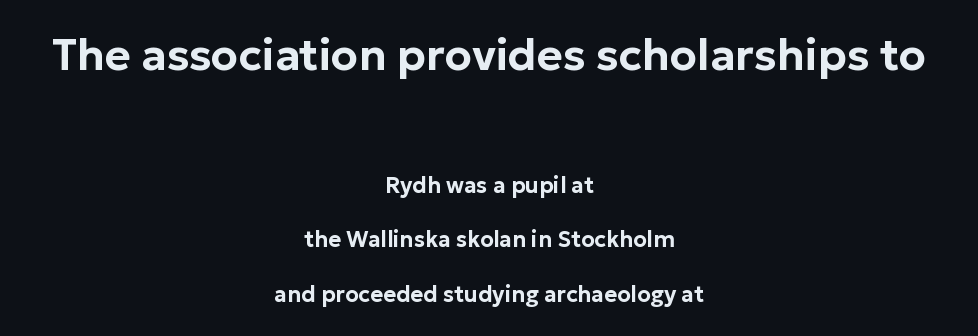
Q: Is the text italic (slanted)? A: No, it is upright.
Q: Is the typeface a serif or a sans-serif typeface? A: Sans-serif.
Q: Is the text underlined? A: No.
Q: How is the paragraph aligned? A: Centered.
Q: Is the spacing between letters normal or unusually wide? A: Normal.
Q: Is the spacing between lines tight, normal or loose? A: Loose.
Q: Which block of text is set in a larger size, the first (top) or the second (bottom)? A: The first (top) one.
Q: Width (condensed, normal, or wide)? A: Normal.
Q: Stroke contrast? A: Low.
Q: x-height? A: Medium.
Q: Monospaced? A: No.
